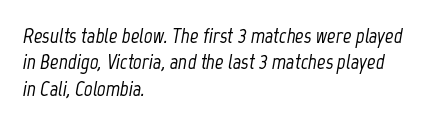
Characters follow at the spacing the type designer built in. Casual observation: everything's shoved over to the left. Slant detected: the letters are inclined. Honestly, the row spacing looks completely unremarkable.
